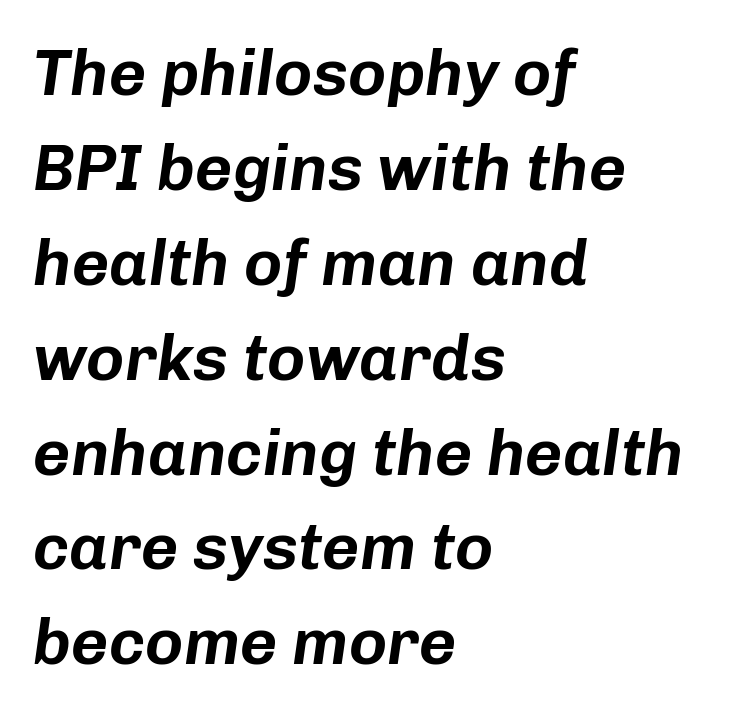
Q: Is the text italic (slanted)? A: Yes, it leans right by about 8 degrees.
Q: Is the text underlined? A: No.
Q: How is the paragraph aligned? A: Left-aligned.
Q: Is the spacing between letters normal or unusually wide? A: Normal.
Q: Is the spacing between lines tight, normal or loose? A: Normal.
Q: Width (condensed, normal, or wide)? A: Normal.
Q: Stroke contrast? A: Low.
Q: x-height? A: Medium.
Q: Monospaced? A: No.
